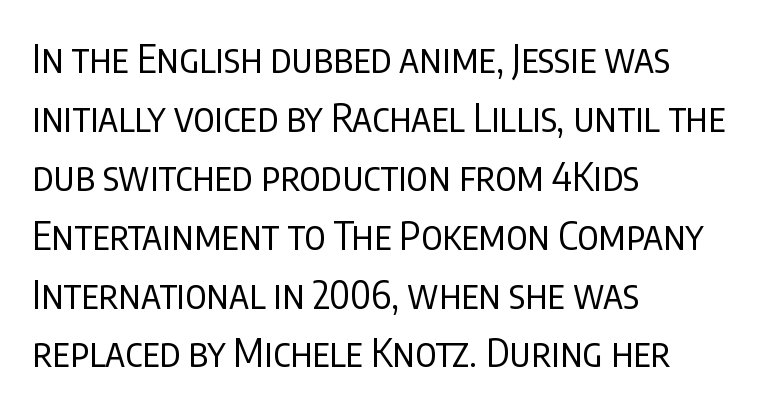
Think of a printed novel: that variable character pitch is what you see here. The strokes are not fattened; the text isn't bold. In CSS terms this would be text-align: left. How would I describe the line gaps? Plain and ordinary. Look at the bottom of the vertical strokes: they stop flat, with no serifs. This sample uses plain, unmodified letter spacing.
